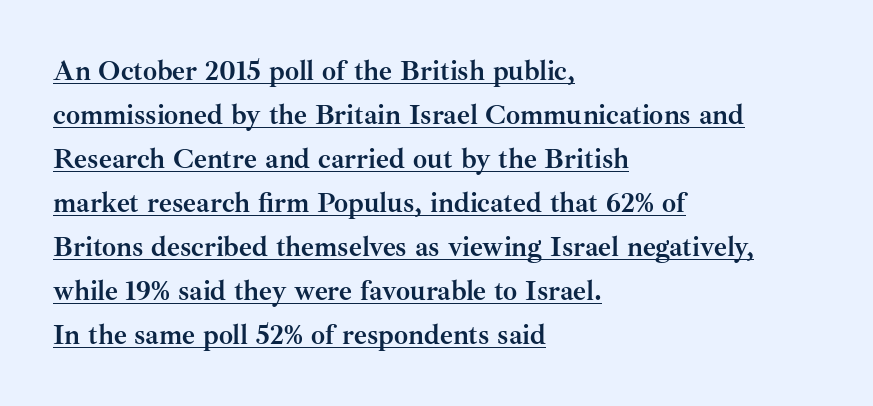
The letters stand straight up with perfectly vertical stems. Reading down the column, the eye jumps a familiar distance to each next line. You could not count columns in this text — the font is proportionally spaced. The setting favours the left margin, as ordinary paragraphs usually do. Standard letterfit; no display-style spreading of the glyphs.
